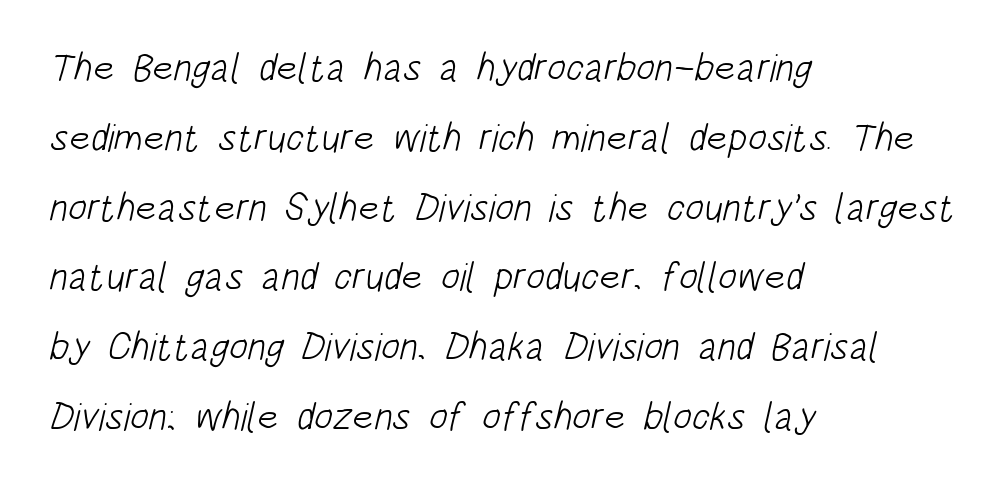
No extra ink here — the face is not bold. Is this a sans? Yes — the strokes have no serifs. Line starts are locked; line ends wander. This sample has the flowing, uneven cadence of proportional lettering. The space directly below the letters is spotless. This sample uses plain, unmodified letter spacing.
